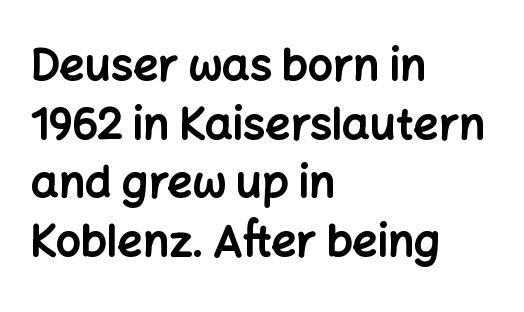
{"serif": "no", "italic": "no", "bold": "yes", "weight": "bold", "width": "normal", "stroke_contrast": "low", "x_height": "medium", "monospaced": "no", "underline": "no", "align": "left", "line_spacing": "normal", "line_spacing_ratio": 1.33, "letter_spacing": "normal", "letter_spacing_em": 0.0, "glyph_px": 44}
